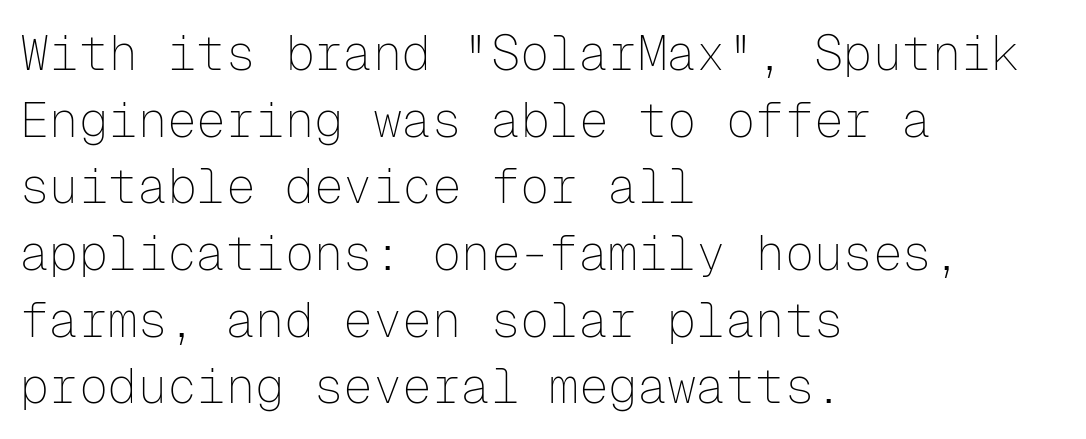
Q: Is the text bold? A: No.
Q: Is the text italic (slanted)? A: No, it is upright.
Q: Is the typeface a serif or a sans-serif typeface? A: Sans-serif.
Q: Is the text underlined? A: No.
Q: How is the paragraph aligned? A: Left-aligned.
Q: Is the spacing between letters normal or unusually wide? A: Normal.
Q: Is the spacing between lines tight, normal or loose? A: Normal.
Q: Width (condensed, normal, or wide)? A: Normal.
Q: Stroke contrast? A: Low.
Q: x-height? A: Medium.
Q: Monospaced? A: Yes.
